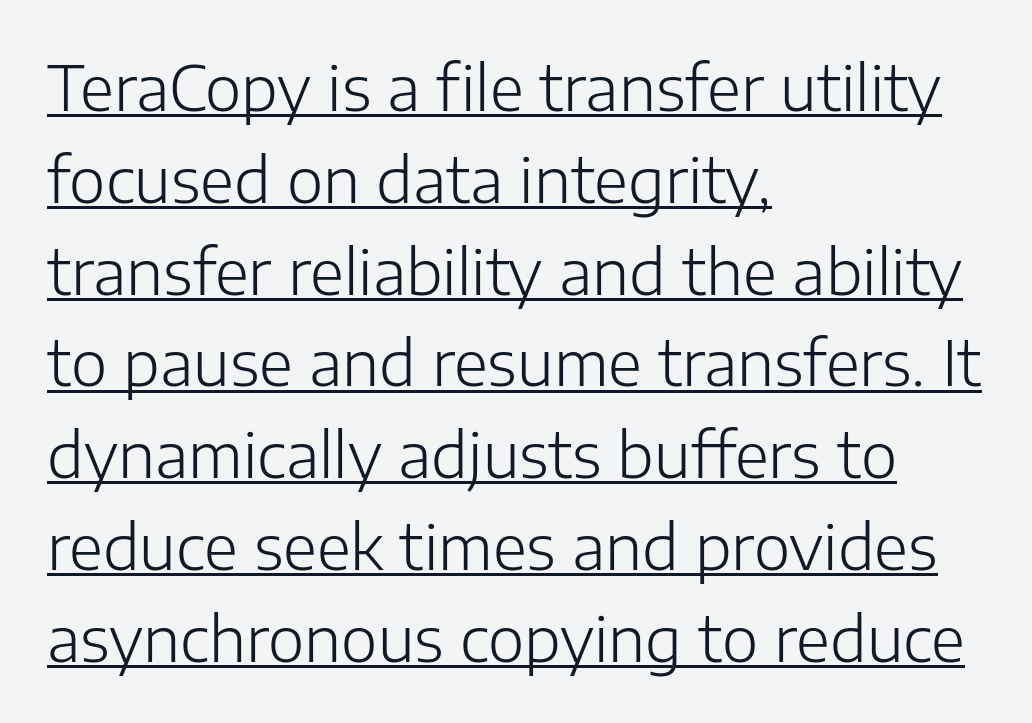
The image shows 62 px light sans-serif type, upright; set left-aligned, normal line spacing (1.48x), normal letter spacing, underlined; low stroke contrast and a medium x-height.
